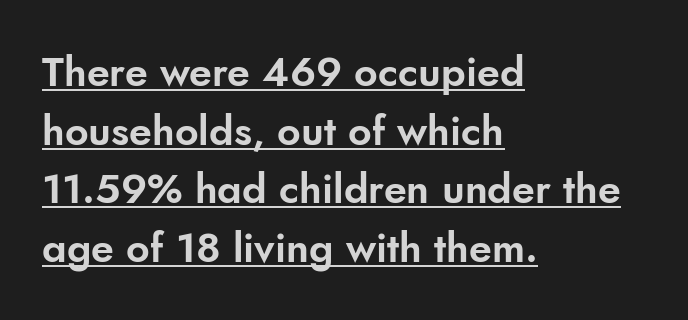
{"serif": "no", "italic": "no", "width": "normal", "stroke_contrast": "low", "x_height": "small", "monospaced": "no", "underline": "yes", "align": "left", "line_spacing": "normal", "line_spacing_ratio": 1.43, "letter_spacing": "normal", "letter_spacing_em": 0.0, "glyph_px": 41}
